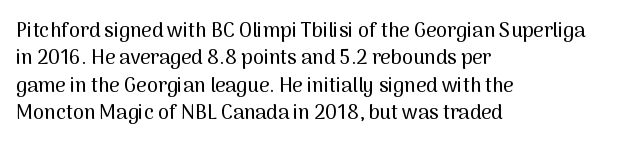
The specimen omits any rule beneath the text block's lines. The face used here is rendered with its standard letterfit. Posture: straight, roman, zero tilt. A student would call this left alignment; a typographer would say flush left, rag right. If you measured baseline to baseline, you'd find a middling distance.
